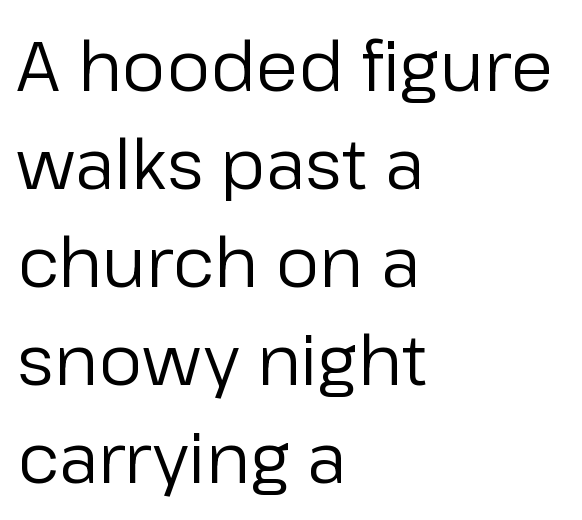
{"serif": "no", "italic": "no", "bold": "no", "weight": "regular", "width": "normal", "stroke_contrast": "low", "x_height": "medium", "monospaced": "no", "underline": "no", "align": "left", "line_spacing": "normal", "line_spacing_ratio": 1.42, "letter_spacing": "normal", "letter_spacing_em": 0.0, "glyph_px": 69}
